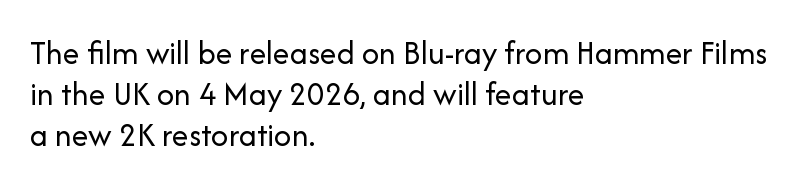
The image shows 34 px regular-weight sans-serif type, upright; set left-aligned, line spacing 1.21x, normal letter spacing, not underlined; low stroke contrast and a medium x-height.
